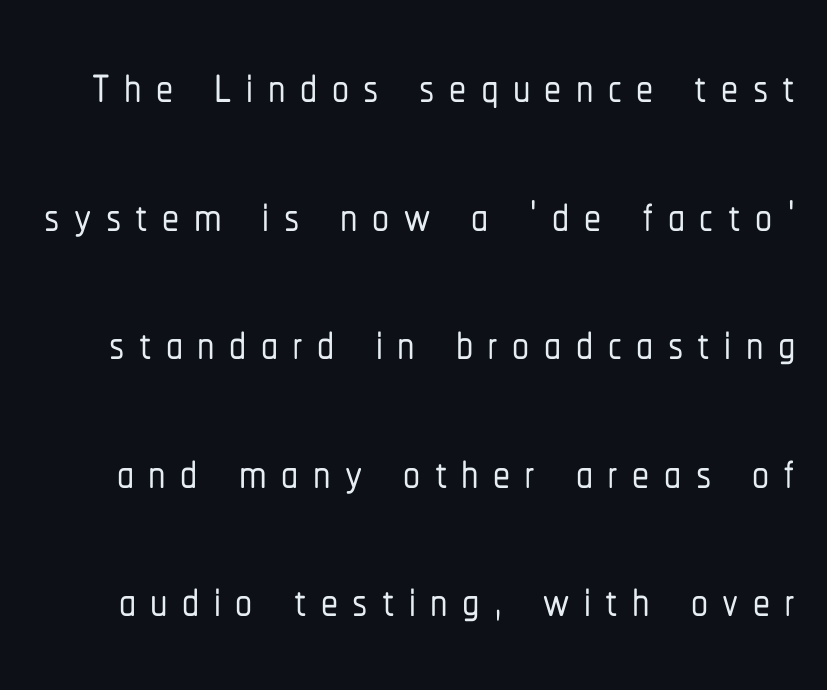
The image shows 68 px condensed sans-serif type, upright; set line spacing 1.89x, unusually wide letter spacing (+0.21 em), not underlined; low stroke contrast and a medium x-height.
